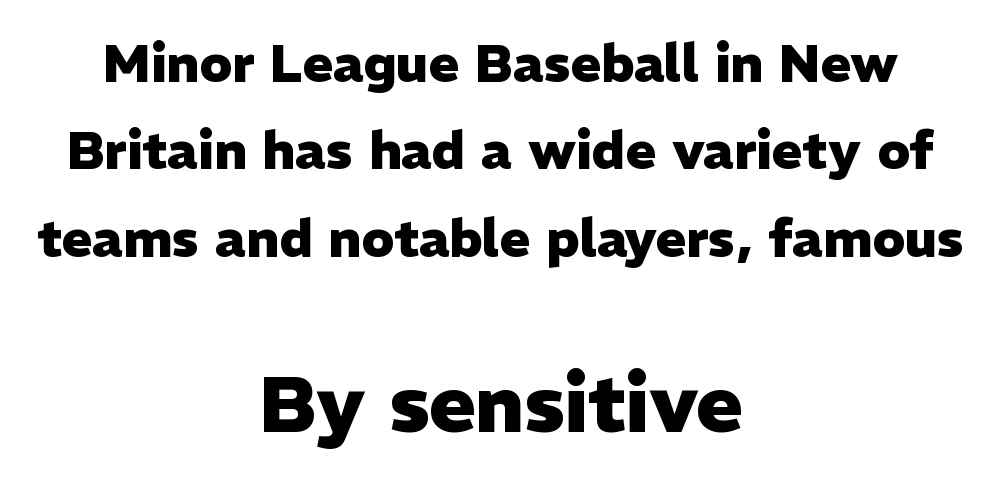
The image shows 78 px heavy sans-serif type, upright; set centered, normal line spacing (1.68x), normal letter spacing, not underlined; the second (bottom) block is 1.5x larger; low stroke contrast and a medium x-height.
